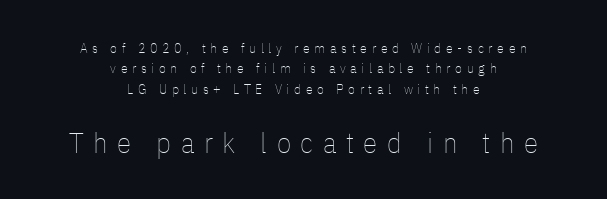
Do the characters align in a grid? No, the font is proportional. Tracking value appears strongly positive — letters spread wide. Reading top to bottom, the characters get bigger at the block break. The vertical gap from one line to the next is medium.
